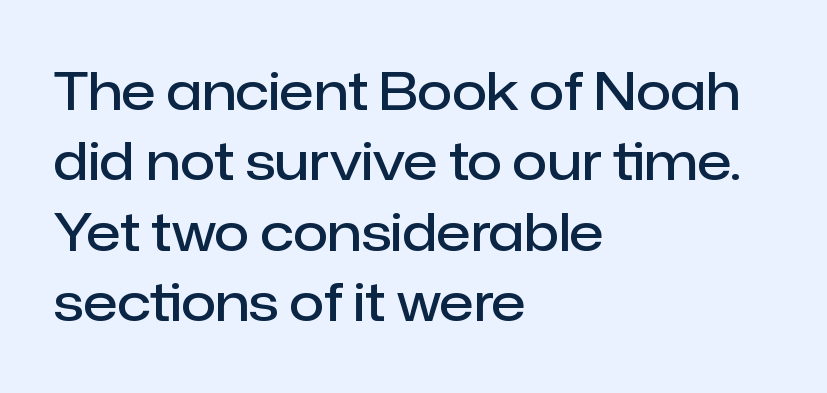
What's the leading like? Ordinary, nothing unusual. The type family on display is of the sans-serif kind. Caption: semibold face, moderately heavy strokes. Spacing verdict: proportional, widths tailored to each character. The typesetter chose a ragged-right arrangement here. The lettering stays uniformly vertical, giving the passage a roman look.
